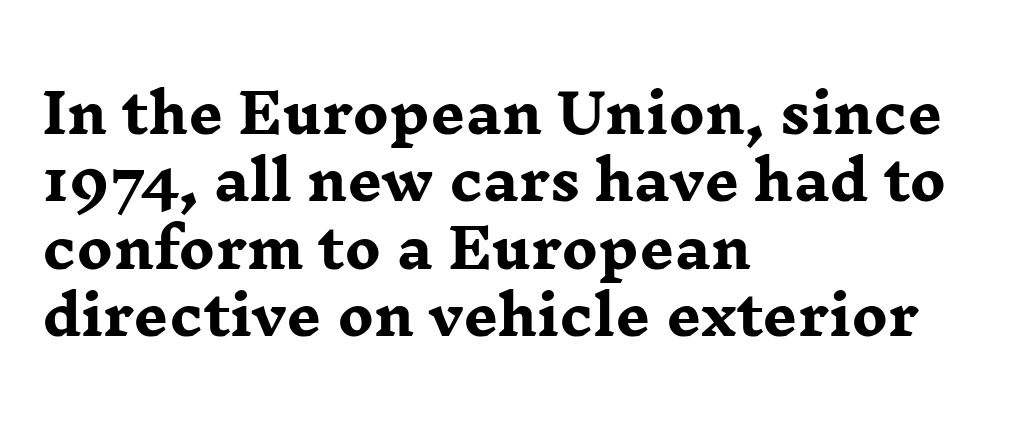
Q: Is the text bold? A: Yes.
Q: Is the text italic (slanted)? A: No, it is upright.
Q: Is the typeface a serif or a sans-serif typeface? A: Serif.
Q: Is the text underlined? A: No.
Q: How is the paragraph aligned? A: Left-aligned.
Q: Is the spacing between letters normal or unusually wide? A: Normal.
Q: Is the spacing between lines tight, normal or loose? A: Normal.
Q: Width (condensed, normal, or wide)? A: Wide.
Q: Stroke contrast? A: Low.
Q: x-height? A: Medium.
Q: Monospaced? A: No.
